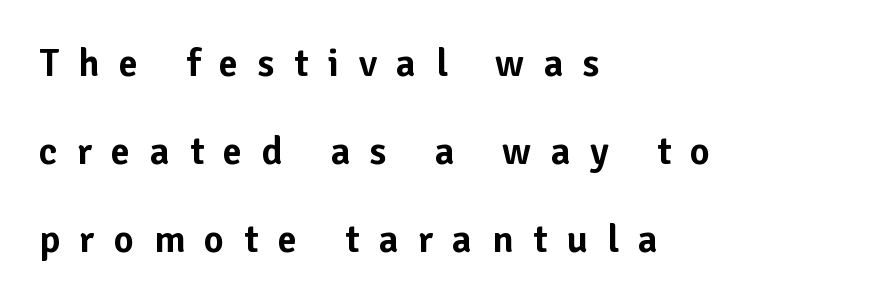
Q: Is the text italic (slanted)? A: No, it is upright.
Q: Is the typeface a serif or a sans-serif typeface? A: Sans-serif.
Q: Is the text underlined? A: No.
Q: How is the paragraph aligned? A: Left-aligned.
Q: Is the spacing between letters normal or unusually wide? A: Unusually wide.
Q: Is the spacing between lines tight, normal or loose? A: Loose.
Q: Width (condensed, normal, or wide)? A: Normal.
Q: Stroke contrast? A: Low.
Q: x-height? A: Medium.
Q: Monospaced? A: No.
